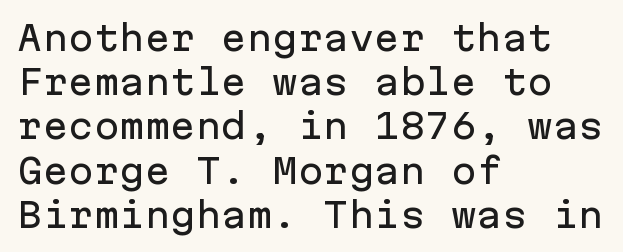
Q: Is the text italic (slanted)? A: No, it is upright.
Q: Is the typeface a serif or a sans-serif typeface? A: Sans-serif.
Q: Is the text underlined? A: No.
Q: How is the paragraph aligned? A: Left-aligned.
Q: Is the spacing between letters normal or unusually wide? A: Normal.
Q: Is the spacing between lines tight, normal or loose? A: Normal.
Q: Width (condensed, normal, or wide)? A: Normal.
Q: Stroke contrast? A: Low.
Q: x-height? A: Medium.
Q: Monospaced? A: Yes.
